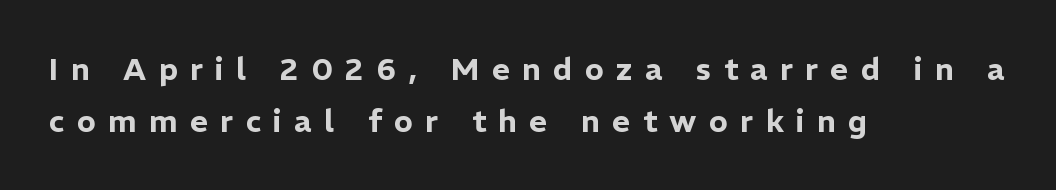
The image shows 31 px sans-serif type, upright; set left-aligned, normal line spacing (1.67x), unusually wide letter spacing (+0.4 em), not underlined; low stroke contrast and a medium x-height.
